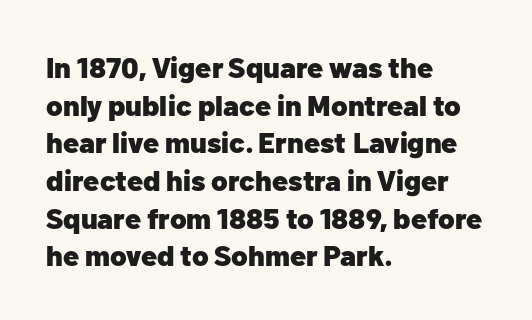
The image shows 29 px heavy sans-serif type, upright; set left-aligned, normal line spacing (1.3x), normal letter spacing, not underlined; low stroke contrast and a medium x-height.
